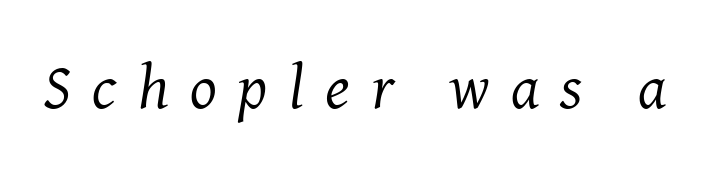
Is this a fixed-width face? No — the glyphs have proportional, varying widths. The tracking reads as deliberately expanded to a designer's eye. Glance below the letters and you will spot only blank space. You can tell from the footed stems that serif type was used. It's the slanting kind of type.
